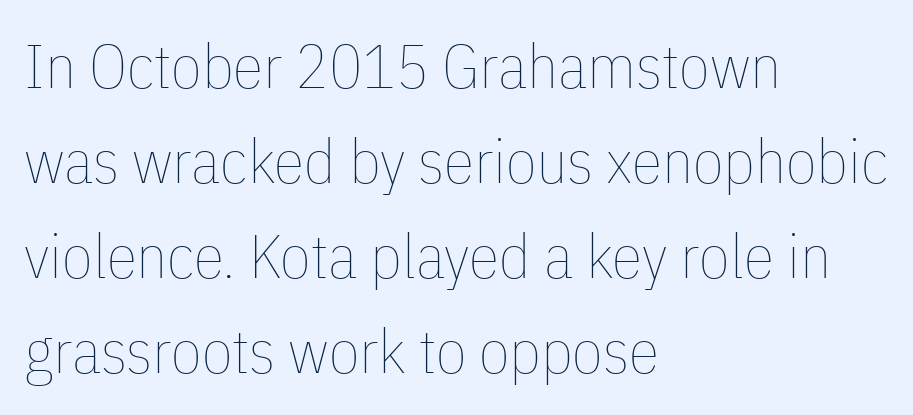
The ragged edge is on the right, which tells us the setting is flush left. Here the glyphs are tracked normally, forming tight word shapes. Underline: absent. The leading is moderate, giving the passage an even texture. The strokes carry an ordinary text weight at most.
